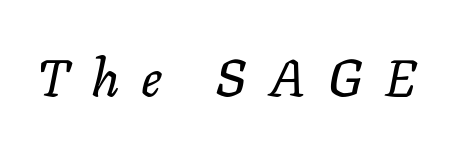
The image shows 52 px text type, italic (leaning right); set unusually wide letter spacing (+0.42 em), not underlined; low stroke contrast and a medium x-height.
